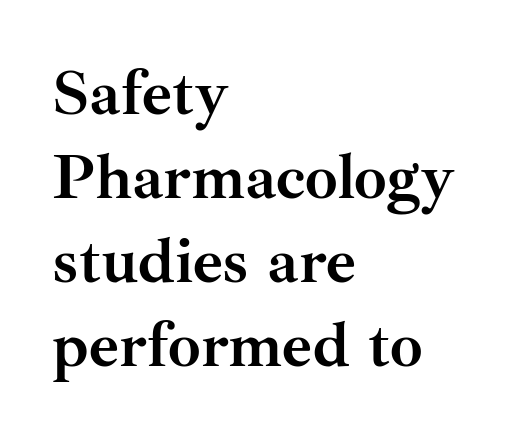
A typesetter would call this proportional, since set widths differ per character. The tracking reads as untouched default to a designer's eye. The typography opts for an upright posture over an oblique one. Font category for this specimen: serif. Each glyph is drawn with heavy, bold strokes.
